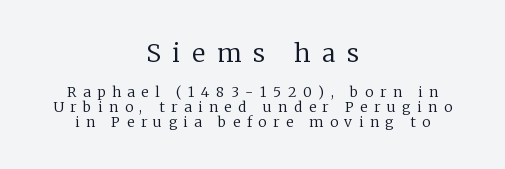
The image shows 25 px text type, upright; set centered, tight line spacing (1.06x), unusually wide letter spacing (+0.47 em), not underlined; the first (top) block is 1.79x larger.
